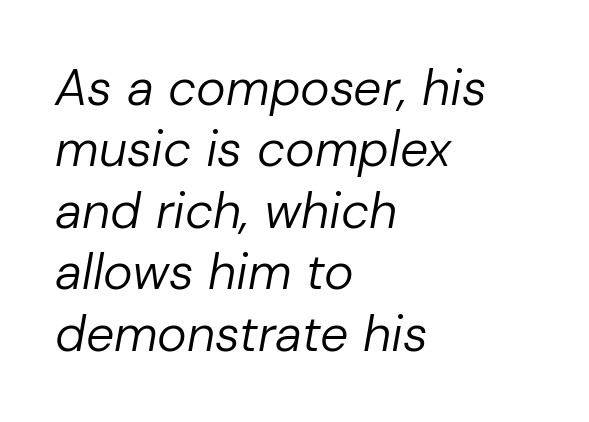
{"italic": "yes", "lean": "right", "slant_degrees": 10, "bold": "no", "weight": "regular", "width": "normal", "stroke_contrast": "low", "x_height": "medium", "monospaced": "no", "underline": "no", "align": "left", "line_spacing_ratio": 1.23, "letter_spacing": "normal", "letter_spacing_em": 0.0, "glyph_px": 50}
